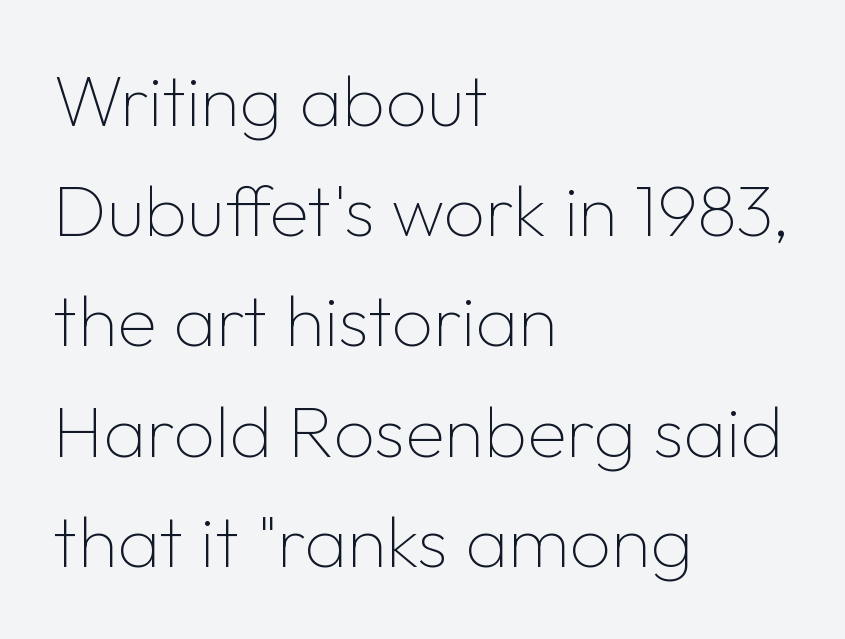
{"serif": "no", "italic": "no", "bold": "no", "weight": "thin", "width": "normal", "stroke_contrast": "low", "x_height": "medium", "monospaced": "no", "underline": "no", "align": "left", "line_spacing": "normal", "line_spacing_ratio": 1.51, "letter_spacing": "normal", "letter_spacing_em": 0.0, "glyph_px": 73}
